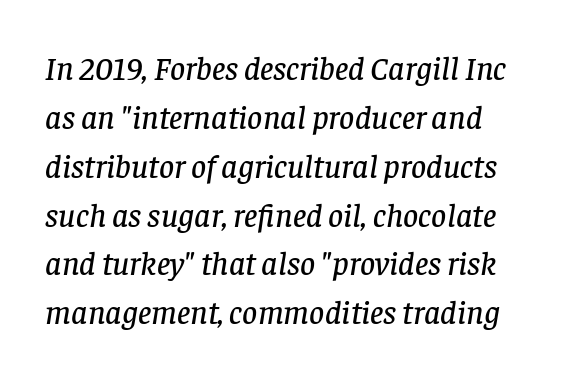
Small tapered or slab feet sit at the stroke ends, so this counts as serif. Spacing verdict: proportional, widths tailored to each character. The horizontal fit of the characters is conventional and even. Emphasis-style slanted type is in use. How would I describe the line gaps? Plain and ordinary. Plain, unruled lines of type.
